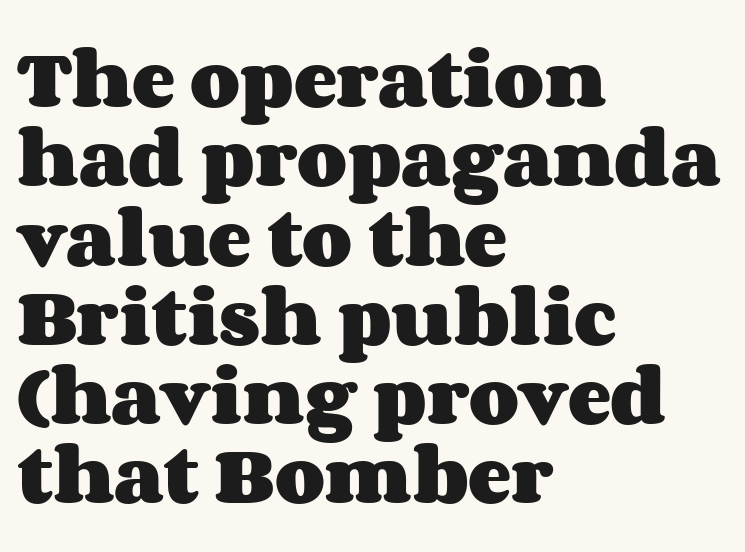
{"italic": "no", "bold": "yes", "weight": "heavy", "width": "wide", "stroke_contrast": "medium", "x_height": "large", "monospaced": "no", "underline": "no", "align": "left", "line_spacing_ratio": 1.22, "letter_spacing": "normal", "letter_spacing_em": 0.0, "glyph_px": 65}
